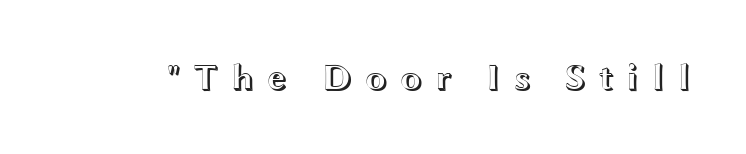
{"italic": "no", "width": "wide", "x_height": "medium", "monospaced": "no", "underline": "no", "letter_spacing": "wide", "letter_spacing_em": 0.33, "glyph_px": 37}
